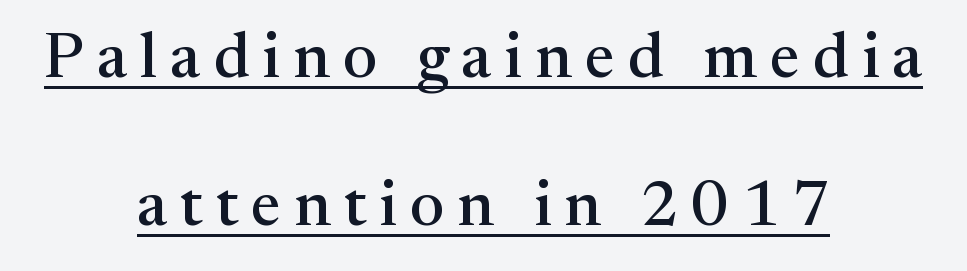
Q: Is the text italic (slanted)? A: No, it is upright.
Q: Is the typeface a serif or a sans-serif typeface? A: Serif.
Q: Is the text underlined? A: Yes.
Q: How is the paragraph aligned? A: Centered.
Q: Is the spacing between letters normal or unusually wide? A: Unusually wide.
Q: Is the spacing between lines tight, normal or loose? A: Loose.
Q: Width (condensed, normal, or wide)? A: Normal.
Q: Stroke contrast? A: Medium.
Q: x-height? A: Medium.
Q: Monospaced? A: No.
